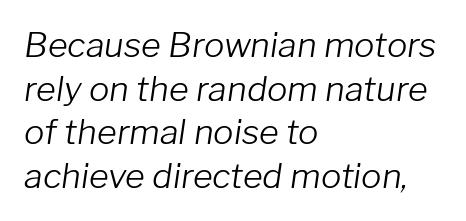
Inter-character spacing is left at the font's built-in metrics. Lines of text with bare space underneath. Tall strokes in this sample are angled rather than plumb. Caption: multi-line text, flush left, ragged right. Character widths vary here, with narrow letters taking less room than wide ones. Summary of weight: not heavy and not bold.
